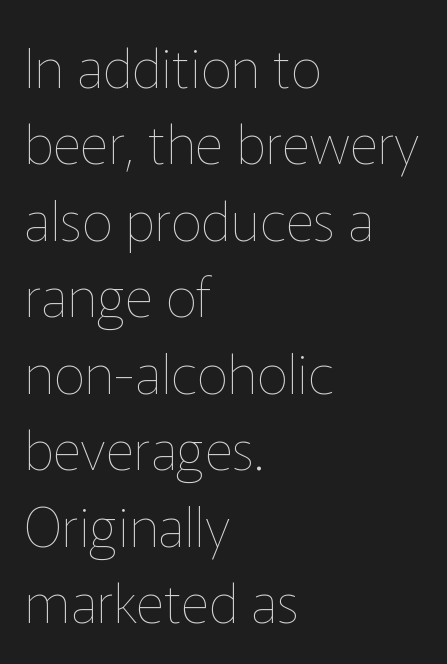
{"italic": "no", "bold": "no", "weight": "thin", "width": "normal", "stroke_contrast": "low", "x_height": "medium", "monospaced": "no", "underline": "no", "align": "left", "line_spacing": "normal", "line_spacing_ratio": 1.39, "letter_spacing": "normal", "letter_spacing_em": 0.0, "glyph_px": 55}
